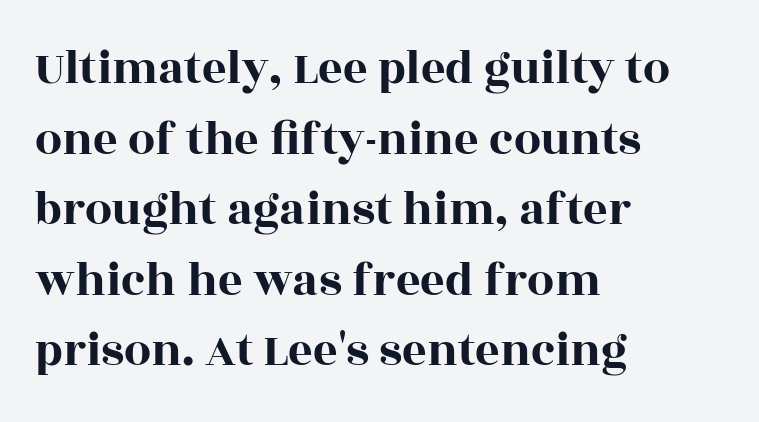
{"serif": "yes", "italic": "no", "width": "wide", "x_height": "large", "monospaced": "no", "underline": "no", "align": "left", "line_spacing": "normal", "line_spacing_ratio": 1.47, "letter_spacing": "normal", "letter_spacing_em": 0.0, "glyph_px": 48}
